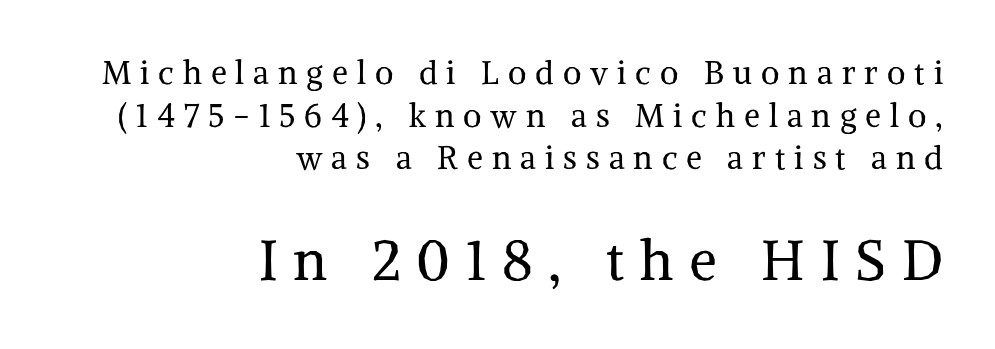
Style check: upright. The letters advance in unequal steps, a hallmark of proportional type. Descender tails drop into unmarked territory. These lines sit exactly where default settings would place them. On a weight scale, this lands at 450 or below.
